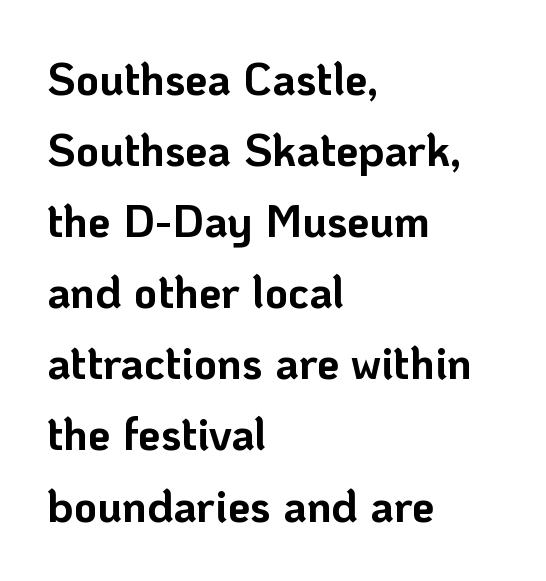
{"serif": "no", "italic": "no", "bold": "yes", "weight": "bold", "width": "normal", "stroke_contrast": "low", "x_height": "medium", "monospaced": "no", "underline": "no", "align": "left", "line_spacing": "normal", "line_spacing_ratio": 1.58, "letter_spacing": "normal", "letter_spacing_em": 0.0, "glyph_px": 45}
